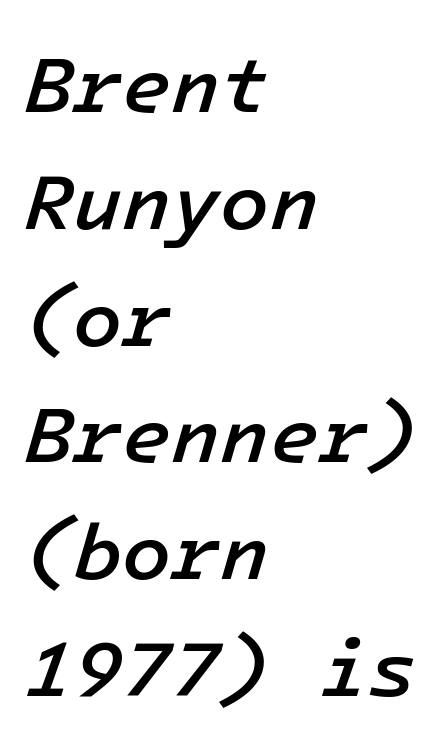
Type without underlining. Line spacing here is normal. These lines stack with their left ends in a neat column. As a designer I'd log this as weight 600, semibold.
